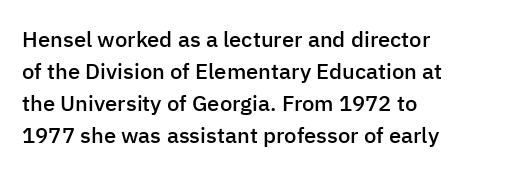
{"italic": "no", "bold": "semi", "underline": "no", "align": "left", "line_spacing": "normal", "line_spacing_ratio": 1.45, "letter_spacing": "normal", "letter_spacing_em": 0.0, "glyph_px": 22}
